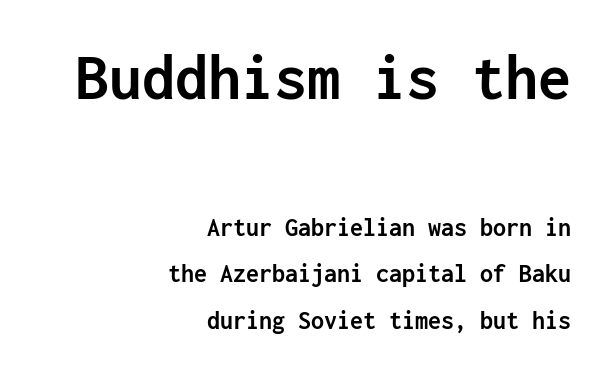
The image shows 66 px semibold sans-serif type, upright, monospaced; set right-aligned, line spacing 1.79x, normal letter spacing, not underlined; the first (top) block is 2.54x larger; low stroke contrast and a medium x-height.
